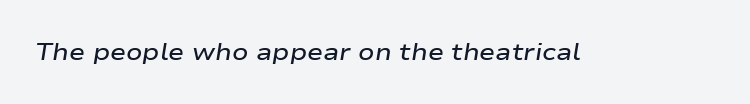
{"italic": "yes", "lean": "right", "slant_degrees": 9, "bold": "semi", "underline": "no", "letter_spacing": "normal", "letter_spacing_em": 0.0, "glyph_px": 24}
